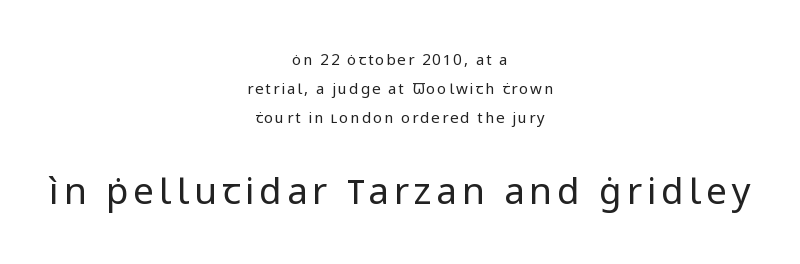
The image shows 37 px regular-weight sans-serif type, upright; set centered, loose line spacing (1.93x), not underlined; the second (bottom) block is 2.47x larger; low stroke contrast and a medium x-height.
